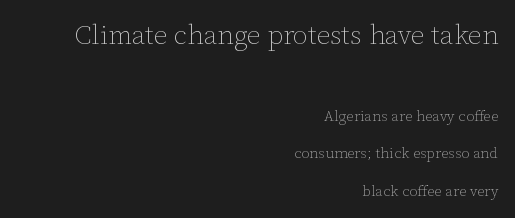
Q: Is the text bold? A: No.
Q: Is the text italic (slanted)? A: No, it is upright.
Q: Is the text underlined? A: No.
Q: How is the paragraph aligned? A: Right-aligned.
Q: Is the spacing between letters normal or unusually wide? A: Normal.
Q: Is the spacing between lines tight, normal or loose? A: Loose.
Q: Which block of text is set in a larger size, the first (top) or the second (bottom)? A: The first (top) one.
